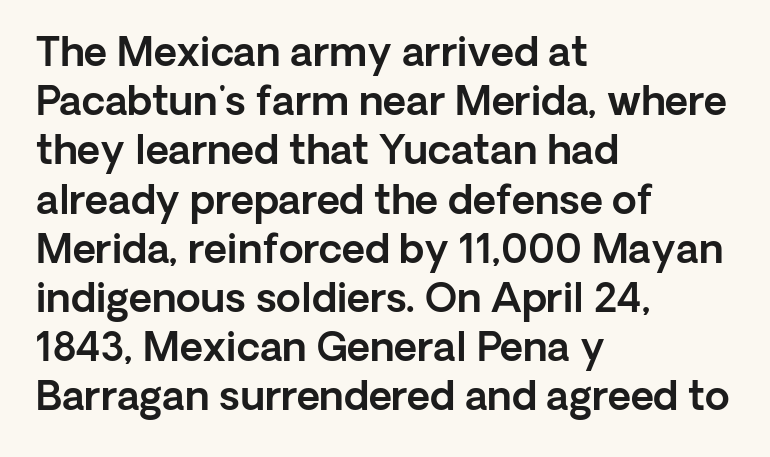
The image shows 40 px sans-serif type, upright; set left-aligned, line spacing 1.23x, normal letter spacing, not underlined; a medium x-height.
